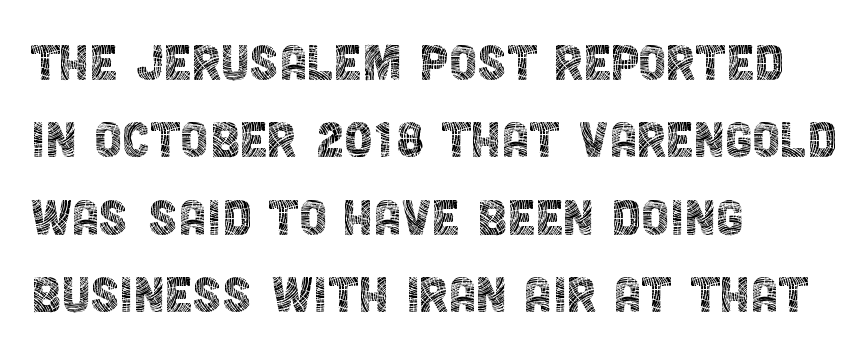
{"serif": "no", "italic": "no", "bold": "no", "weight": "thin", "width": "condensed", "x_height": "large", "monospaced": "no", "underline": "no", "align": "left", "line_spacing_ratio": 1.23, "letter_spacing": "normal", "letter_spacing_em": 0.0, "glyph_px": 63}
